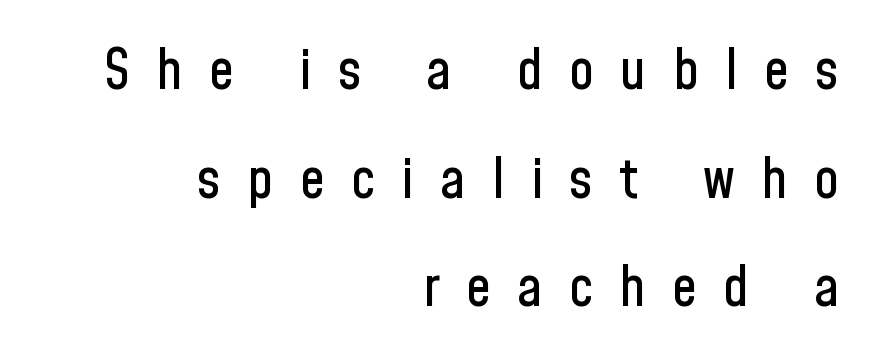
{"serif": "no", "italic": "no", "width": "condensed", "stroke_contrast": "low", "x_height": "medium", "monospaced": "no", "underline": "no", "align": "right", "line_spacing": "loose", "line_spacing_ratio": 1.94, "letter_spacing": "wide", "letter_spacing_em": 0.47, "glyph_px": 56}
